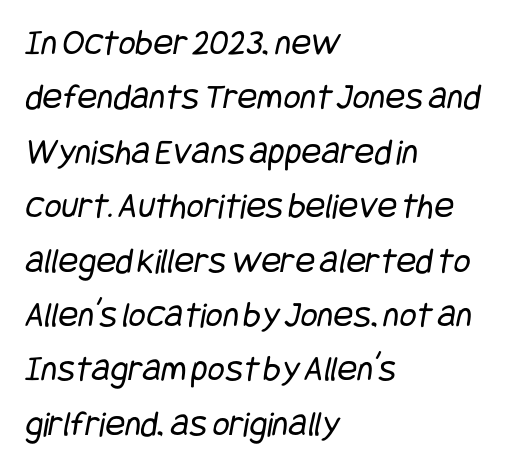
Q: Is the text bold? A: No.
Q: Is the typeface a serif or a sans-serif typeface? A: Sans-serif.
Q: Is the text underlined? A: No.
Q: How is the paragraph aligned? A: Left-aligned.
Q: Is the spacing between letters normal or unusually wide? A: Normal.
Q: Is the spacing between lines tight, normal or loose? A: Normal.
Q: Width (condensed, normal, or wide)? A: Condensed.
Q: Stroke contrast? A: Low.
Q: x-height? A: Large.
